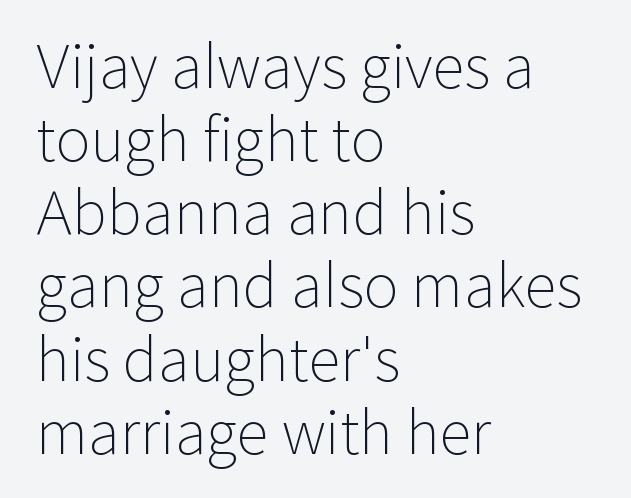
The image shows 59 px light sans-serif type, upright; set left-aligned, line spacing 1.24x, normal letter spacing, not underlined; low stroke contrast and a medium x-height.
